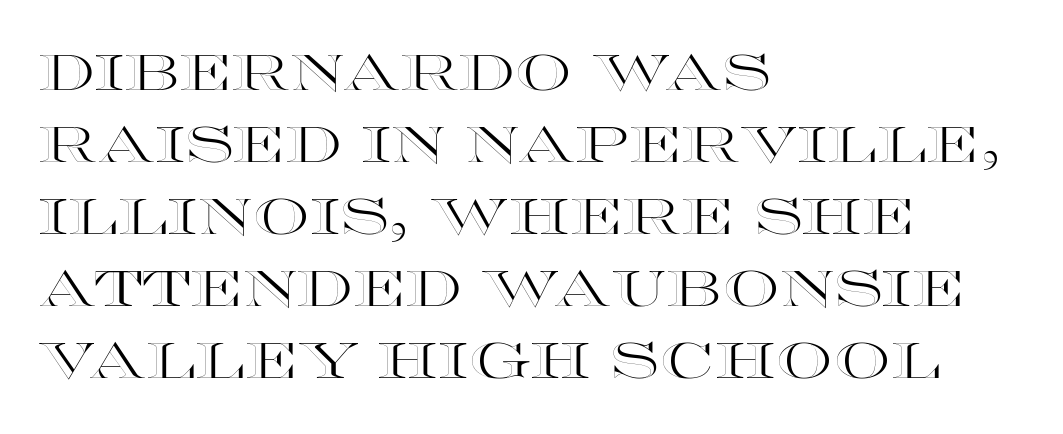
Vertically, the passage feels balanced, rows spaced as you'd expect. The lines are quadded left. Does the lettering tilt? It doesn't — this is upright. A typesetter would call this proportional, since set widths differ per character. Nothing unusual about the tracking: characters are spaced as the font intends. The foot of each line stays bare and open.
